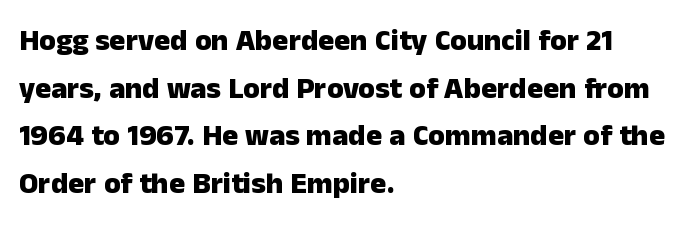
Standard letterfit; no display-style spreading of the glyphs. Every character sits straight up, as roman type does. Students, this is bold: see how much ink each stroke carries. The compositor pushed each line to the left boundary. These lines are rendered in a variable-pitch font. Decoration check: the copy has no underline.
